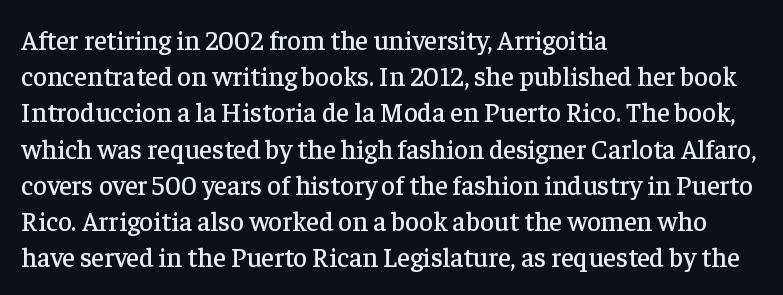
The image shows 27 px text type, upright; set left-aligned, normal line spacing (1.34x), normal letter spacing, not underlined.
